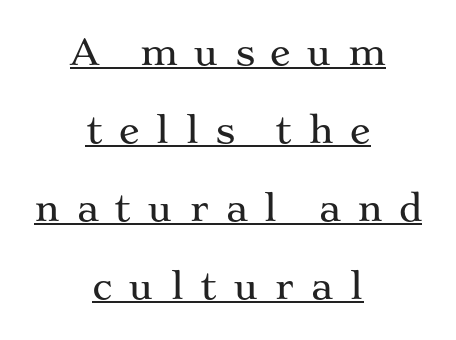
{"serif": "yes", "italic": "no", "width": "wide", "stroke_contrast": "medium", "x_height": "medium", "monospaced": "no", "underline": "yes", "align": "center", "line_spacing": "loose", "line_spacing_ratio": 2.23, "letter_spacing": "wide", "letter_spacing_em": 0.44, "glyph_px": 35}
